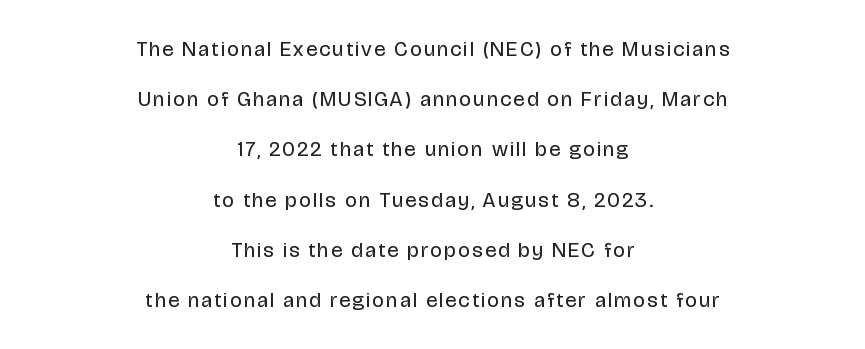
The image shows 21 px text type, upright; set centered, loose line spacing (2.39x), not underlined.
